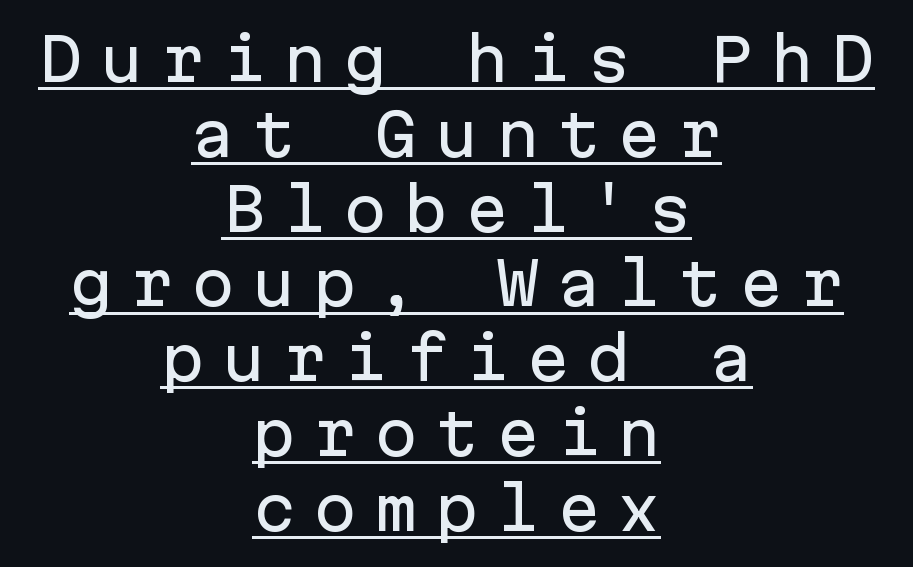
The image shows 58 px sans-serif type, upright, monospaced; set centered, normal line spacing (1.29x), unusually wide letter spacing (+0.3 em), underlined; low stroke contrast and a medium x-height.
